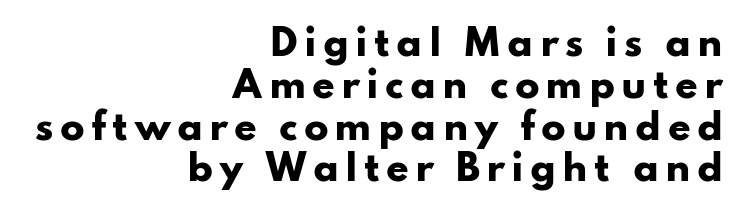
The image shows 36 px heavy, wide sans-serif type, upright; set right-aligned, line spacing 1.16x, not underlined; low stroke contrast and a small x-height.
